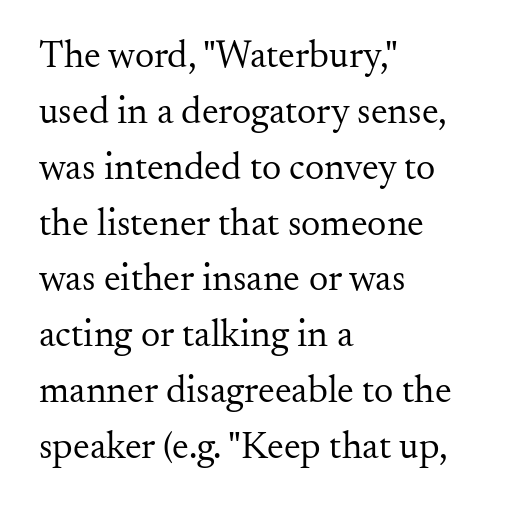
The type is set solid horizontally, with unmodified tracking. Think of a printed novel: that variable character pitch is what you see here. A quiet, ordinary-to-light weight characterises the typeface. The rag falls on the right side of this text block. The string is rendered with underlining switched off.
